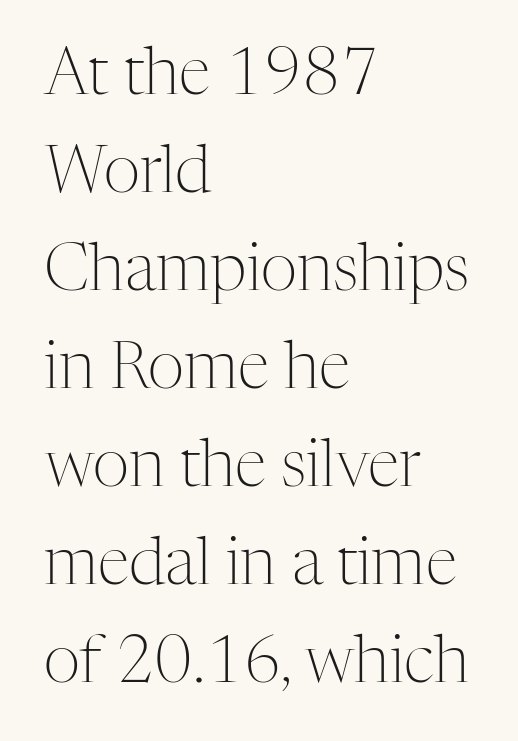
Q: Is the text bold? A: No.
Q: Is the text italic (slanted)? A: No, it is upright.
Q: Is the typeface a serif or a sans-serif typeface? A: Serif.
Q: Is the text underlined? A: No.
Q: How is the paragraph aligned? A: Left-aligned.
Q: Is the spacing between letters normal or unusually wide? A: Normal.
Q: Is the spacing between lines tight, normal or loose? A: Normal.
Q: Width (condensed, normal, or wide)? A: Normal.
Q: Stroke contrast? A: Medium.
Q: x-height? A: Medium.
Q: Monospaced? A: No.
